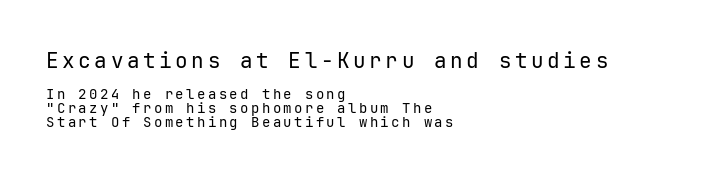
Q: Is the text bold? A: No.
Q: Is the text italic (slanted)? A: No, it is upright.
Q: Is the text underlined? A: No.
Q: How is the paragraph aligned? A: Left-aligned.
Q: Is the spacing between lines tight, normal or loose? A: Tight.
Q: Which block of text is set in a larger size, the first (top) or the second (bottom)? A: The first (top) one.
